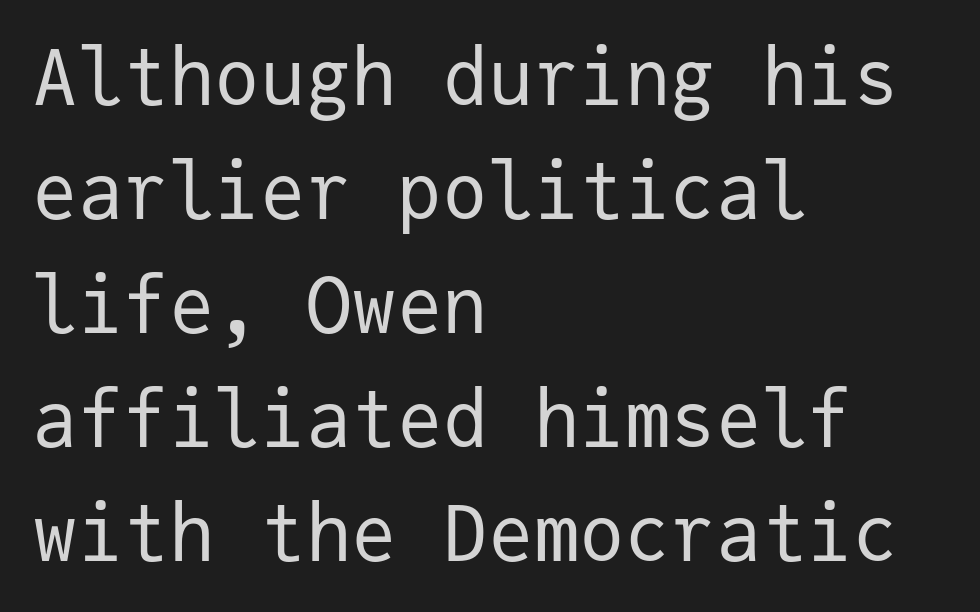
{"serif": "no", "italic": "no", "bold": "no", "weight": "regular", "width": "normal", "stroke_contrast": "low", "x_height": "medium", "monospaced": "yes", "underline": "no", "align": "left", "line_spacing": "normal", "line_spacing_ratio": 1.5, "letter_spacing": "normal", "letter_spacing_em": 0.0, "glyph_px": 76}
